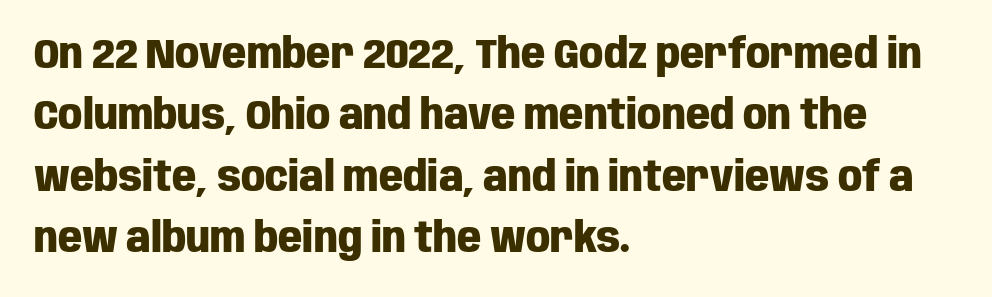
The image shows 42 px heavy, condensed sans-serif type, upright; set left-aligned, normal line spacing (1.46x), normal letter spacing, not underlined; low stroke contrast and a large x-height.
